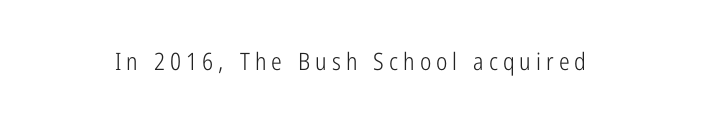
The image shows 24 px text type, upright; set unusually wide letter spacing (+0.21 em), not underlined.
